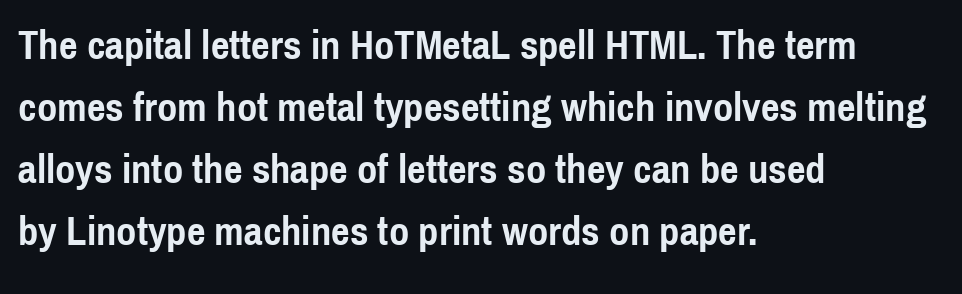
The face used here has the dense, thick strokes of a bold. Unlike italic type, these characters show no tilt at all. Whoever set this chose a conventional vertical rhythm. The lines in this sample share a left origin and differ only in where they stop.
